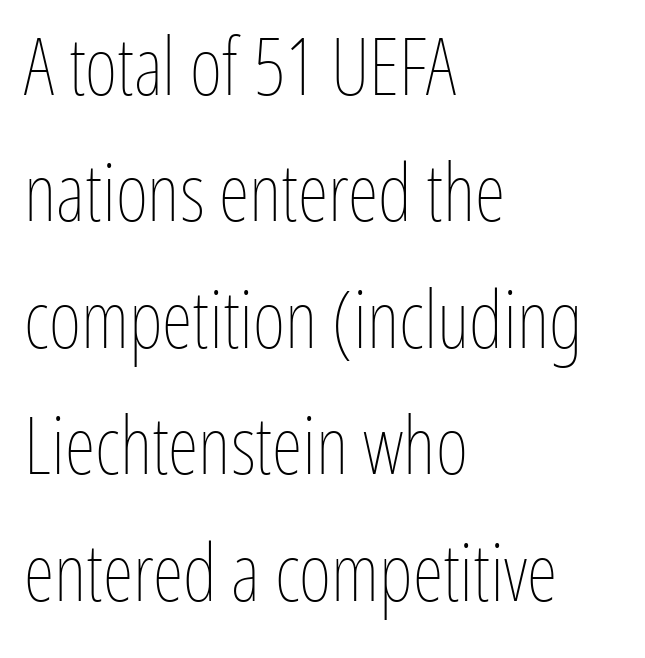
Q: Is the text bold? A: No.
Q: Is the text italic (slanted)? A: No, it is upright.
Q: Is the text underlined? A: No.
Q: How is the paragraph aligned? A: Left-aligned.
Q: Is the spacing between letters normal or unusually wide? A: Normal.
Q: Is the spacing between lines tight, normal or loose? A: Normal.
Q: Width (condensed, normal, or wide)? A: Condensed.
Q: Stroke contrast? A: Low.
Q: x-height? A: Medium.
Q: Monospaced? A: No.
